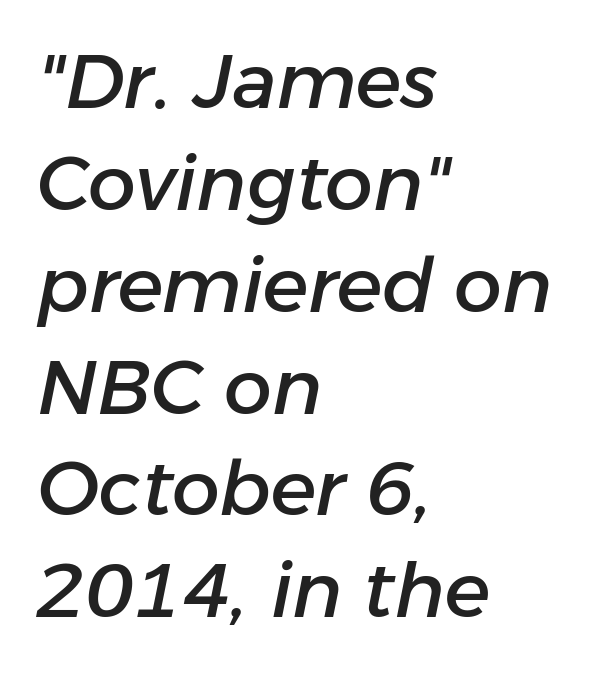
Nothing unusual about the tracking: characters are spaced as the font intends. Looking at the ascenders, they clearly lean. The compositor pushed each line to the left boundary. Leading matches the norm, producing a regular column. This sample has the flowing, uneven cadence of proportional lettering. Decoration check: the copy has no underline.
